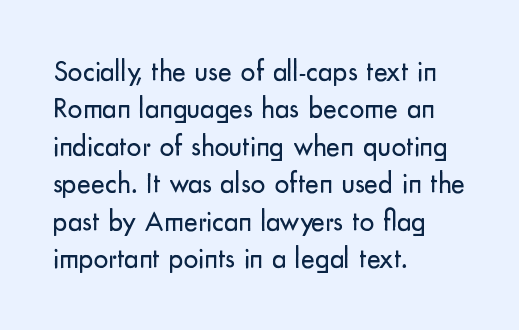
Q: Is the text bold? A: No.
Q: Is the text italic (slanted)? A: No, it is upright.
Q: Is the typeface a serif or a sans-serif typeface? A: Sans-serif.
Q: Is the text underlined? A: No.
Q: How is the paragraph aligned? A: Left-aligned.
Q: Is the spacing between letters normal or unusually wide? A: Normal.
Q: Is the spacing between lines tight, normal or loose? A: Normal.
Q: Width (condensed, normal, or wide)? A: Normal.
Q: Stroke contrast? A: Low.
Q: x-height? A: Small.
Q: Monospaced? A: No.
